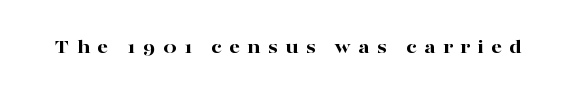
{"italic": "no", "bold": "yes", "underline": "no", "letter_spacing": "wide", "letter_spacing_em": 0.35, "glyph_px": 21}
